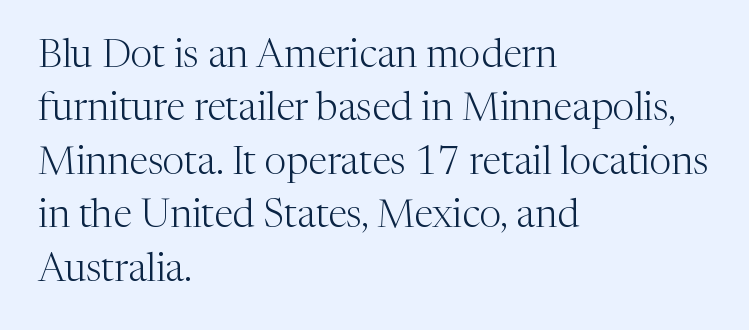
These lines stack with their left ends in a neat column. Quick note: not italic, upright. This sample uses a serif face. The rendering keeps characters at their native spacing. A typesetter would call this proportional, since set widths differ per character. Type without underlining.
